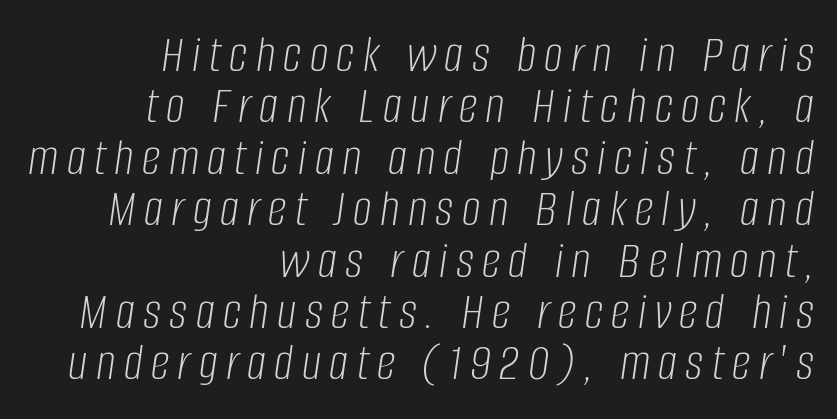
This sample is right-justified, so line beginnings fall wherever the words allow. Stroke thickness stays within the range of a standard reading face or lighter. If you measured baseline to baseline, you'd find a short distance. Think of a printed novel: that variable character pitch is what you see here.
